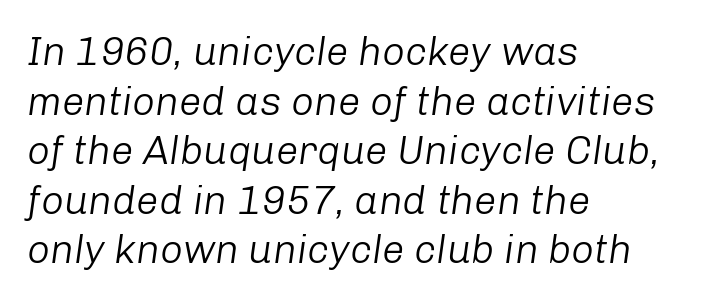
The image shows 40 px light type, italic (leaning right); set left-aligned, line spacing 1.24x, normal letter spacing, not underlined; low stroke contrast and a medium x-height.
